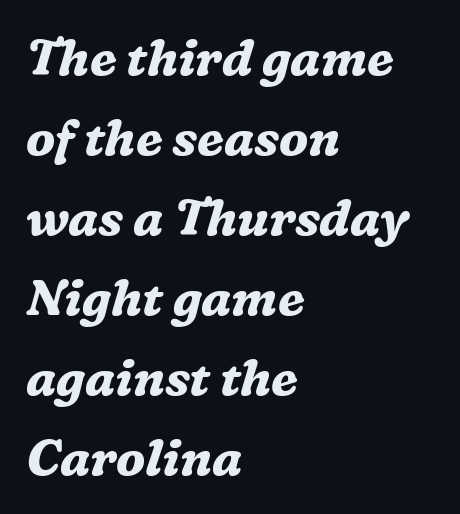
Notice how thick the strokes are: this is what a full bold looks like. Yep, those are serifs on the letters. Any mark beneath the type? The region is blank. These lines are rendered in a variable-pitch font. The passage shown has conventional tracking throughout.
